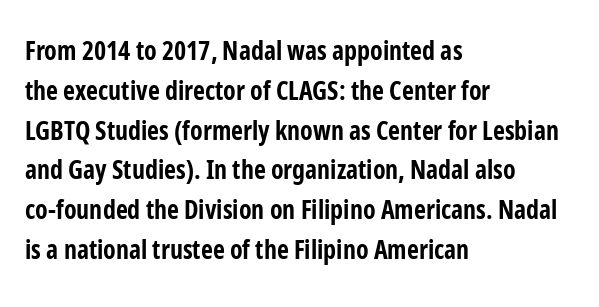
Q: Is the text bold? A: Yes.
Q: Is the text italic (slanted)? A: No, it is upright.
Q: Is the text underlined? A: No.
Q: How is the paragraph aligned? A: Left-aligned.
Q: Is the spacing between letters normal or unusually wide? A: Normal.
Q: Is the spacing between lines tight, normal or loose? A: Normal.
